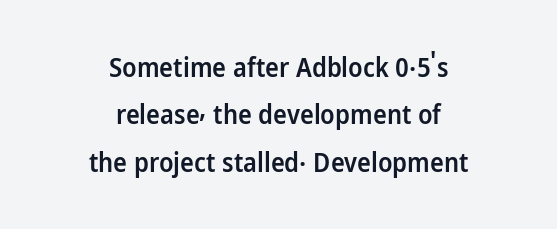
The image shows 26 px text type, upright; set centered, line spacing 1.82x, normal letter spacing, not underlined.
